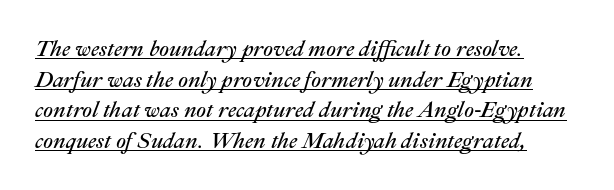
The face used here is rendered with its standard letterfit. No chunkiness to these letters — they're not bold. Tall strokes in this sample are angled rather than plumb. This is underlined copy, the kind a proofreader might mark for attention.
